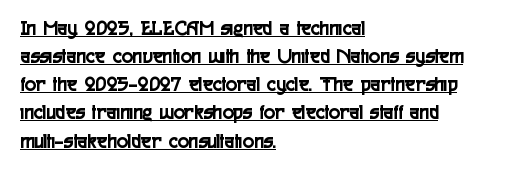
The rendering keeps characters at their native spacing. Posture: upright roman. Looks like someone drew a line under every word here. What's the leading like? Ordinary, nothing unusual. Short and long lines alike share a common starting point at left.
